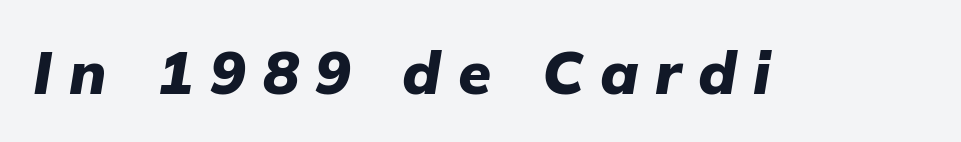
This rendering widens character spacing well past its baseline value. Every character sits at an angle, as italics do. Varying glyph widths throughout — classic text-font behaviour. Does the weight exceed regular? Yes, all the way to bold. Plain, unruled lines of type.
